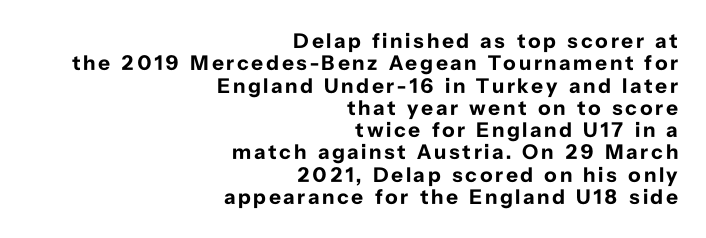
Every stem runs plumb, perpendicular to the baseline. Horizontal bands of white between lines are thin slivers. Anything drawn beneath the words? Only blank space. These lines stack with their right ends in a neat column. The characters look thick and weighty, a clear bold.
